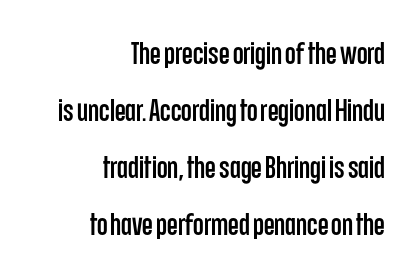
{"serif": "no", "italic": "no", "width": "condensed", "stroke_contrast": "low", "x_height": "large", "monospaced": "no", "underline": "no", "align": "right", "line_spacing_ratio": 1.84, "letter_spacing": "normal", "letter_spacing_em": 0.0, "glyph_px": 31}
